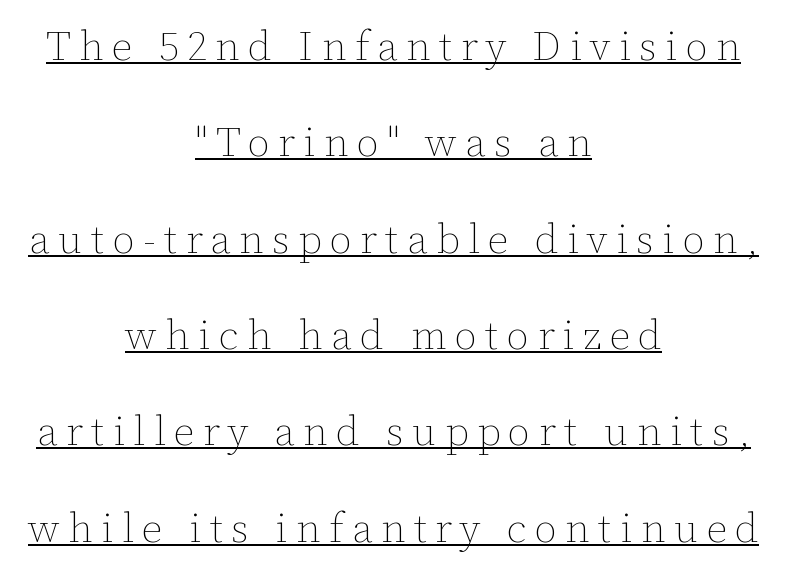
{"italic": "no", "bold": "no", "weight": "thin", "width": "normal", "stroke_contrast": "low", "x_height": "medium", "monospaced": "no", "underline": "yes", "align": "center", "line_spacing": "loose", "line_spacing_ratio": 2.35, "letter_spacing": "wide", "letter_spacing_em": 0.2, "glyph_px": 41}
